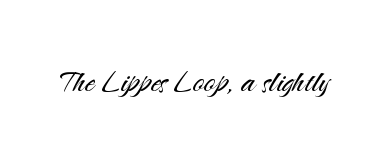
The image shows 39 px light sans-serif type; set normal letter spacing, not underlined; medium stroke contrast and a small x-height.
